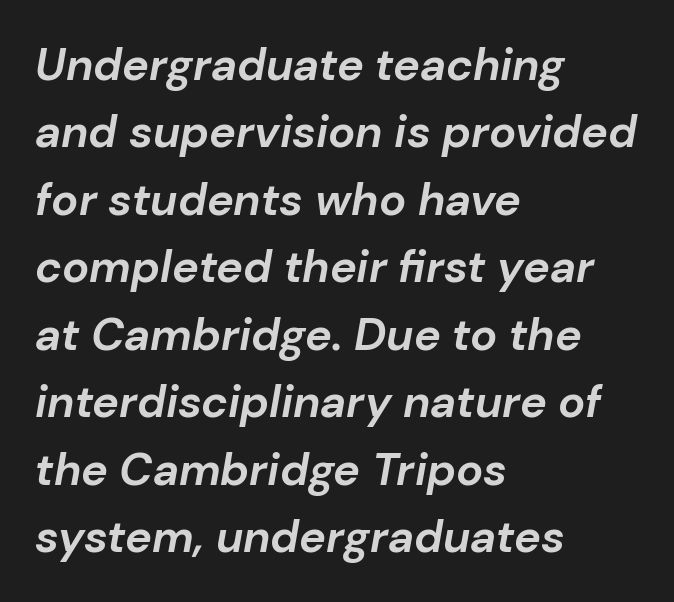
Only glyphs here, with clear space below each row. Rows of type keep a routine distance in the vertical direction. Does extra space separate the letters? No, they use regular spacing. The lines are quadded left. The letters advance in unequal steps, a hallmark of proportional type. Style check: oblique.
